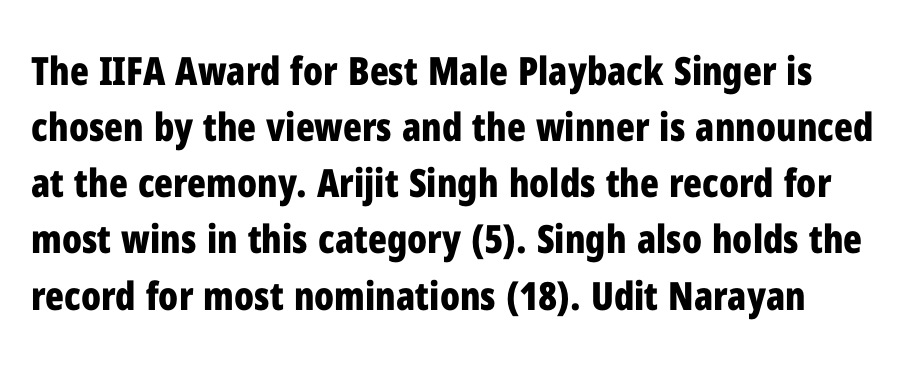
{"serif": "no", "italic": "no", "bold": "yes", "weight": "bold", "width": "condensed", "stroke_contrast": "low", "x_height": "medium", "monospaced": "no", "underline": "no", "line_spacing": "normal", "line_spacing_ratio": 1.44, "letter_spacing": "normal", "letter_spacing_em": 0.0, "glyph_px": 39}
